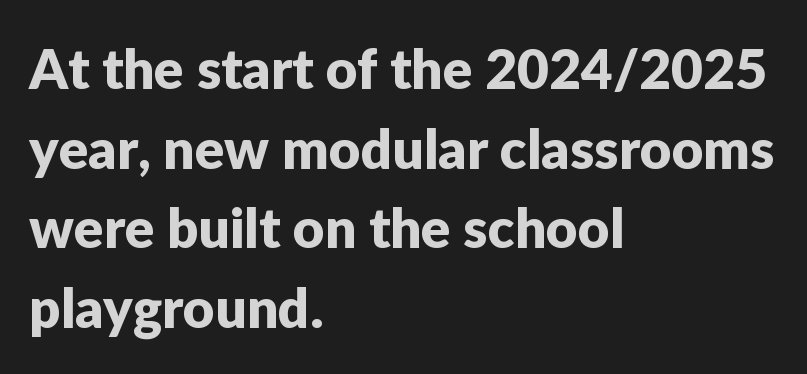
This is roman type, the default non-slanted kind. This sample uses a sans-serif face. The space beneath each line is pristine and unruled. The horizontal fit of the characters is conventional and even.
